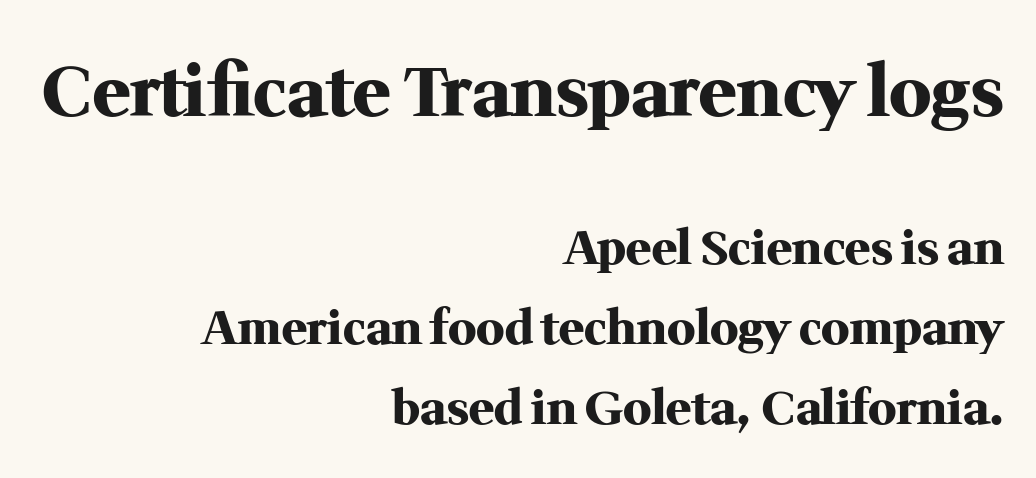
Q: Is the text bold? A: Yes.
Q: Is the text italic (slanted)? A: No, it is upright.
Q: Is the typeface a serif or a sans-serif typeface? A: Serif.
Q: Is the text underlined? A: No.
Q: How is the paragraph aligned? A: Right-aligned.
Q: Is the spacing between letters normal or unusually wide? A: Normal.
Q: Is the spacing between lines tight, normal or loose? A: Normal.
Q: Which block of text is set in a larger size, the first (top) or the second (bottom)? A: The first (top) one.
Q: Width (condensed, normal, or wide)? A: Normal.
Q: Stroke contrast? A: Medium.
Q: x-height? A: Medium.
Q: Monospaced? A: No.
